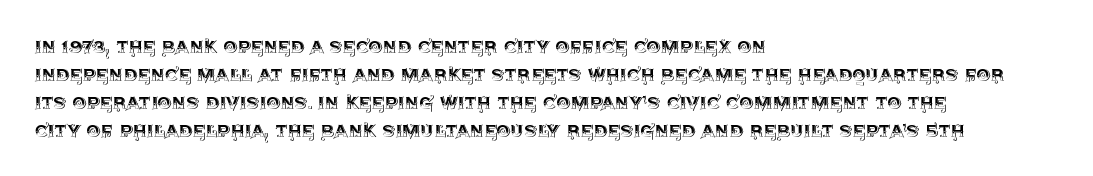
Style check: upright. Decoration check: the copy has no underline. The gaps between neighbouring characters are ordinary and unremarkable. This sample is left-justified, so line endings fall wherever the words run out. The rows are spaced the way most documents space them.
